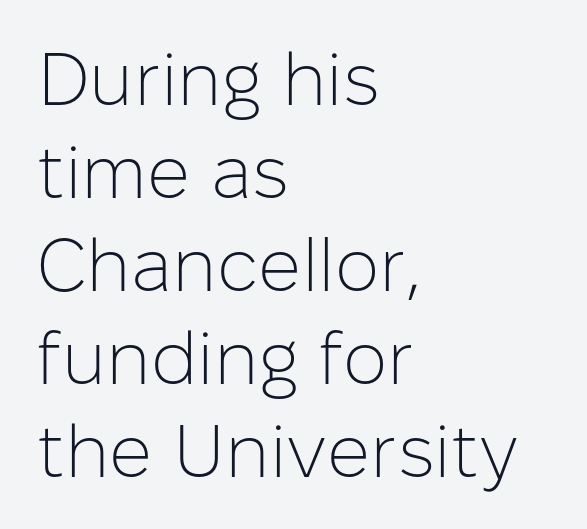
The image shows 75 px light sans-serif type, upright; set left-aligned, line spacing 1.24x, normal letter spacing, not underlined; low stroke contrast and a medium x-height.
